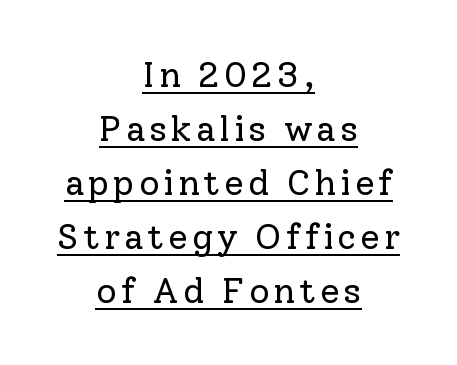
Centered paragraph, ragged on both sides. The vertical gap from one line to the next is medium. Stroke mass is kept to a normal reading level or below. Style check: upright.
